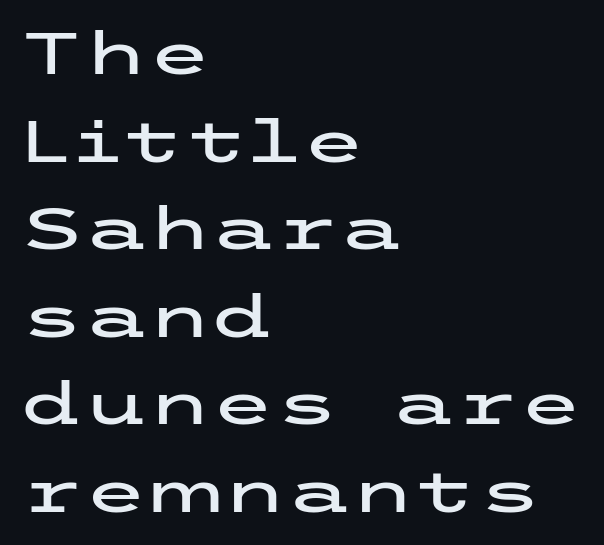
The image shows 58 px wide sans-serif type, upright; set left-aligned, normal line spacing (1.51x), normal letter spacing, not underlined; low stroke contrast and a medium x-height.
